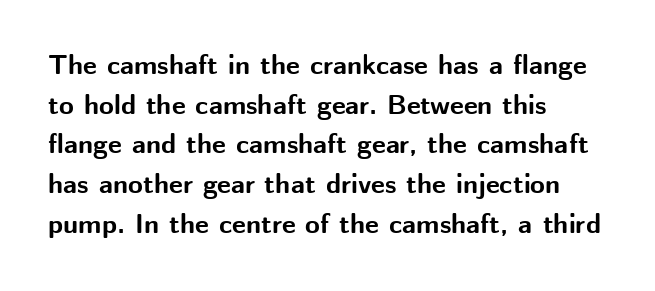
{"italic": "no", "bold": "yes", "underline": "no", "align": "left", "line_spacing": "normal", "line_spacing_ratio": 1.47, "letter_spacing": "normal", "letter_spacing_em": 0.0, "glyph_px": 27}
